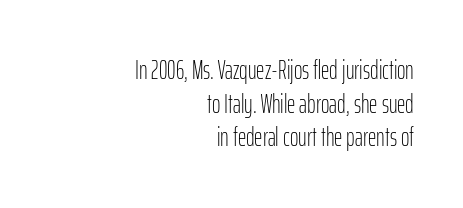
Q: Is the text bold? A: No.
Q: Is the text italic (slanted)? A: No, it is upright.
Q: Is the text underlined? A: No.
Q: How is the paragraph aligned? A: Right-aligned.
Q: Is the spacing between letters normal or unusually wide? A: Normal.
Q: Is the spacing between lines tight, normal or loose? A: Normal.
